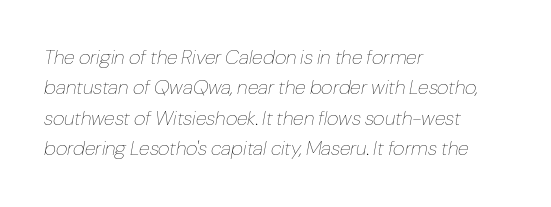
Q: Is the text bold? A: No.
Q: Is the text italic (slanted)? A: Yes, it leans right by about 10 degrees.
Q: Is the text underlined? A: No.
Q: How is the paragraph aligned? A: Left-aligned.
Q: Is the spacing between letters normal or unusually wide? A: Normal.
Q: Is the spacing between lines tight, normal or loose? A: Normal.
